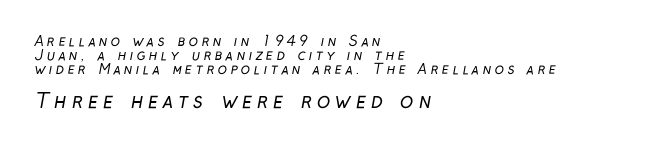
Q: Is the text bold? A: No.
Q: Is the text underlined? A: No.
Q: How is the paragraph aligned? A: Left-aligned.
Q: Is the spacing between letters normal or unusually wide? A: Unusually wide.
Q: Is the spacing between lines tight, normal or loose? A: Tight.
Q: Which block of text is set in a larger size, the first (top) or the second (bottom)? A: The second (bottom) one.
